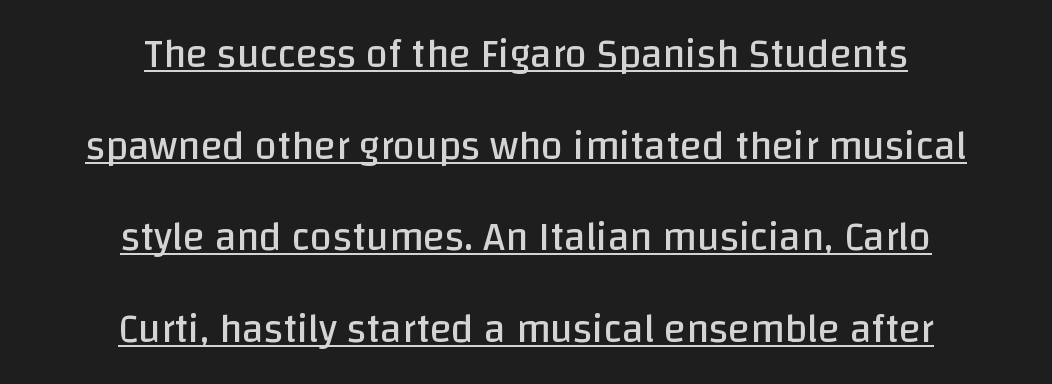
{"serif": "no", "italic": "no", "bold": "no", "weight": "regular", "width": "normal", "stroke_contrast": "low", "x_height": "large", "monospaced": "no", "underline": "yes", "align": "center", "line_spacing": "loose", "line_spacing_ratio": 2.29, "letter_spacing": "normal", "letter_spacing_em": 0.0, "glyph_px": 40}
